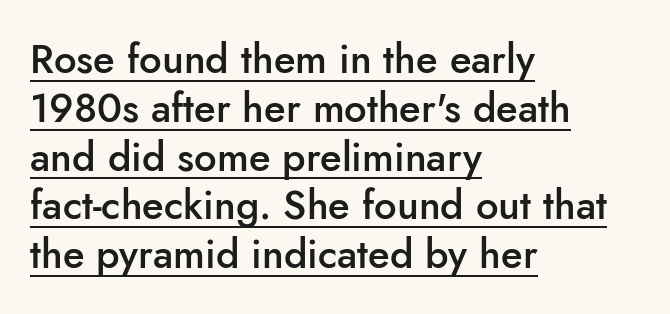
The image shows 40 px semibold sans-serif type, upright; set left-aligned, line spacing 1.22x, normal letter spacing, underlined; low stroke contrast and a small x-height.
